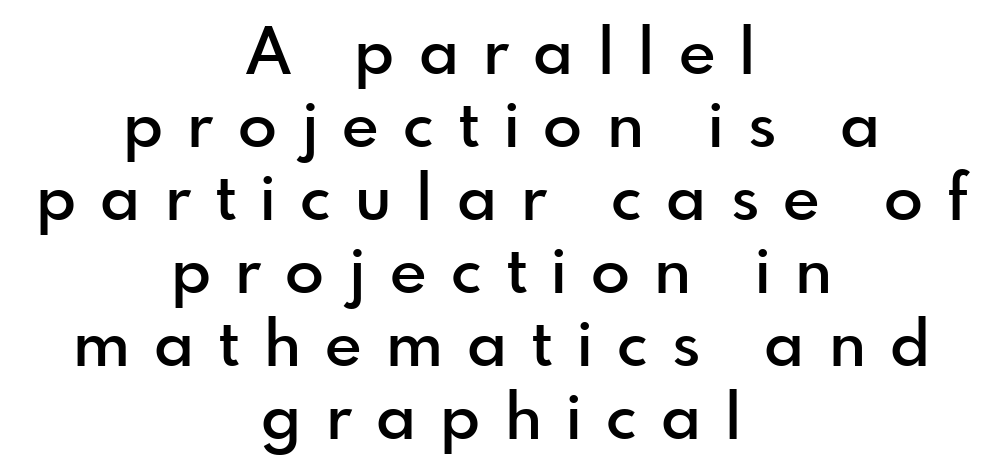
Q: Is the text bold? A: Semi-bold.
Q: Is the text italic (slanted)? A: No, it is upright.
Q: Is the typeface a serif or a sans-serif typeface? A: Sans-serif.
Q: Is the text underlined? A: No.
Q: How is the paragraph aligned? A: Centered.
Q: Is the spacing between letters normal or unusually wide? A: Unusually wide.
Q: Is the spacing between lines tight, normal or loose? A: Tight.
Q: Width (condensed, normal, or wide)? A: Normal.
Q: x-height? A: Small.
Q: Monospaced? A: No.
